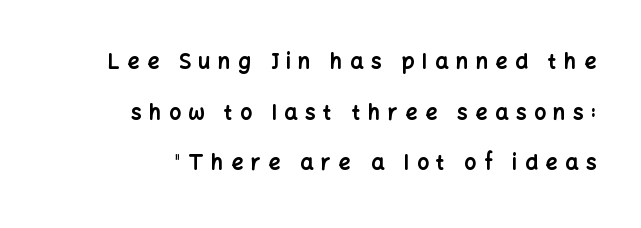
You'd pick this weight for a headline — it's a proper bold. Loosely led — the rows are spread out. Just letters on the line, the space beneath them empty. The typography opts for an upright posture over an oblique one.
